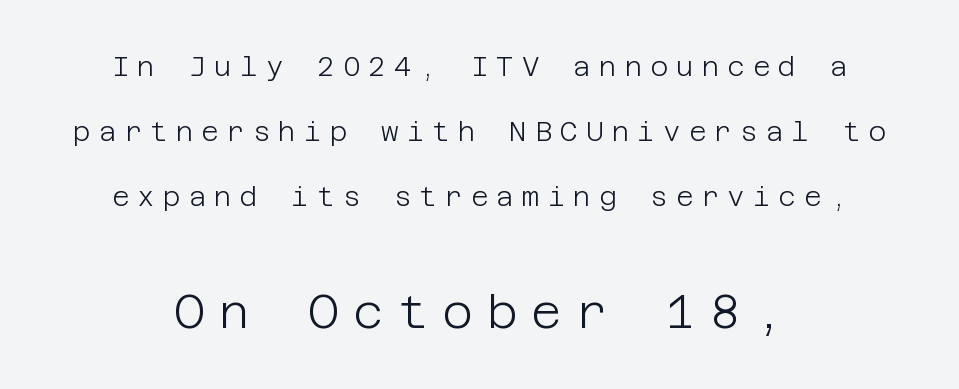
The image shows 47 px light sans-serif type, upright; set centered, loose line spacing (2.41x), unusually wide letter spacing (+0.3 em), not underlined; the second (bottom) block is 1.74x larger; low stroke contrast and a large x-height.
